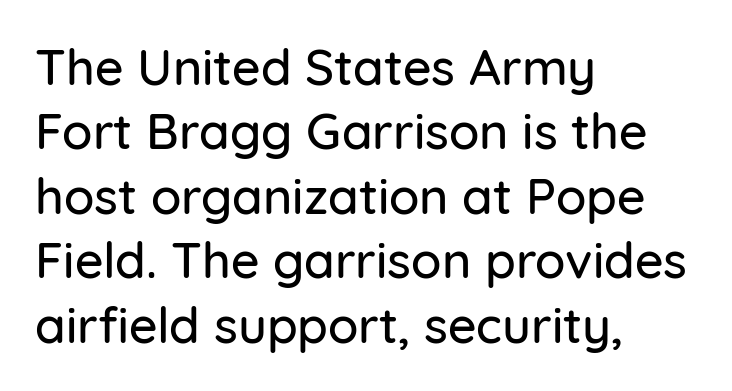
{"serif": "no", "italic": "no", "width": "normal", "stroke_contrast": "low", "x_height": "medium", "monospaced": "no", "underline": "no", "align": "left", "line_spacing": "normal", "line_spacing_ratio": 1.29, "letter_spacing": "normal", "letter_spacing_em": 0.0, "glyph_px": 50}
